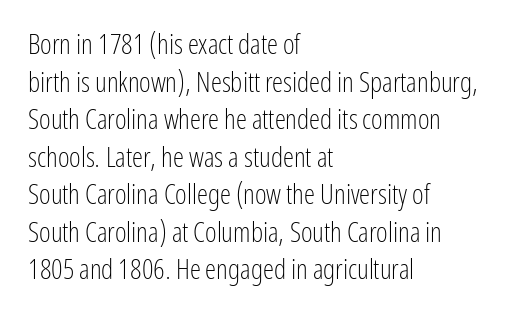
{"serif": "no", "italic": "no", "bold": "no", "weight": "light", "width": "condensed", "stroke_contrast": "low", "x_height": "medium", "monospaced": "no", "underline": "no", "align": "left", "line_spacing": "normal", "line_spacing_ratio": 1.34, "letter_spacing": "normal", "letter_spacing_em": 0.0, "glyph_px": 28}
